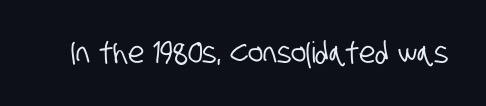
The image shows 29 px condensed sans-serif type; set normal letter spacing, not underlined; low stroke contrast and a large x-height.
